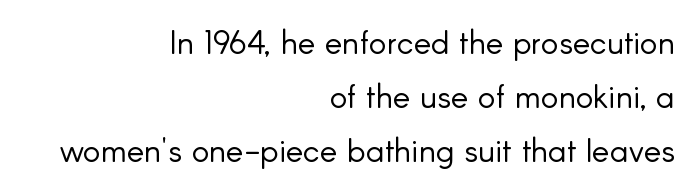
The image shows 33 px light sans-serif type, upright; set right-aligned, normal line spacing (1.63x), normal letter spacing, not underlined; low stroke contrast and a small x-height.
